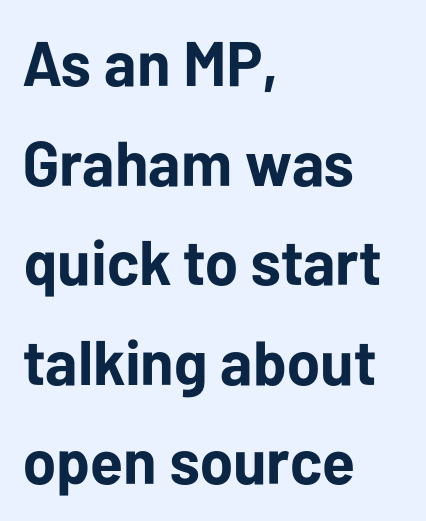
The image shows 63 px bold sans-serif type, upright; set left-aligned, normal line spacing (1.58x), normal letter spacing, not underlined; low stroke contrast and a medium x-height.
